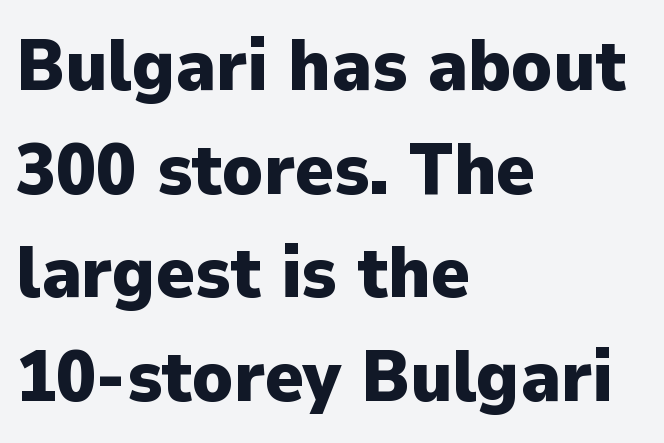
This is the regular roman posture of the typeface. Font category for this specimen: sans-serif. The specimen omits any rule beneath the text block's lines. You could not count columns in this text — the font is proportionally spaced. Teacher's note: observe the even left margin — that is flush-left alignment. Summary of vertical rhythm: regular, with standard interline spacing.
